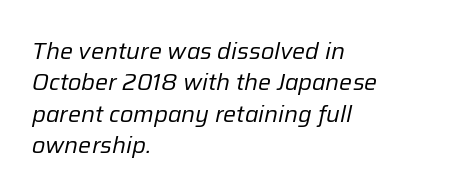
Q: Is the text bold? A: No.
Q: Is the text italic (slanted)? A: Yes, it leans right by about 12 degrees.
Q: Is the text underlined? A: No.
Q: How is the paragraph aligned? A: Left-aligned.
Q: Is the spacing between letters normal or unusually wide? A: Normal.
Q: Is the spacing between lines tight, normal or loose? A: Normal.
